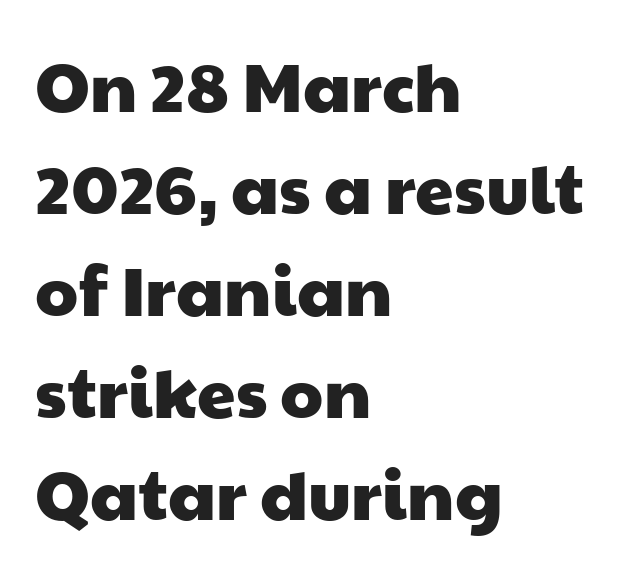
The foot of each line stays bare and open. A typesetter would call this proportional, since set widths differ per character. In terms of letterform style, serifs are entirely absent. Students, observe: this is what conventionally led text looks like. No extra tracking has been applied to these lines.
